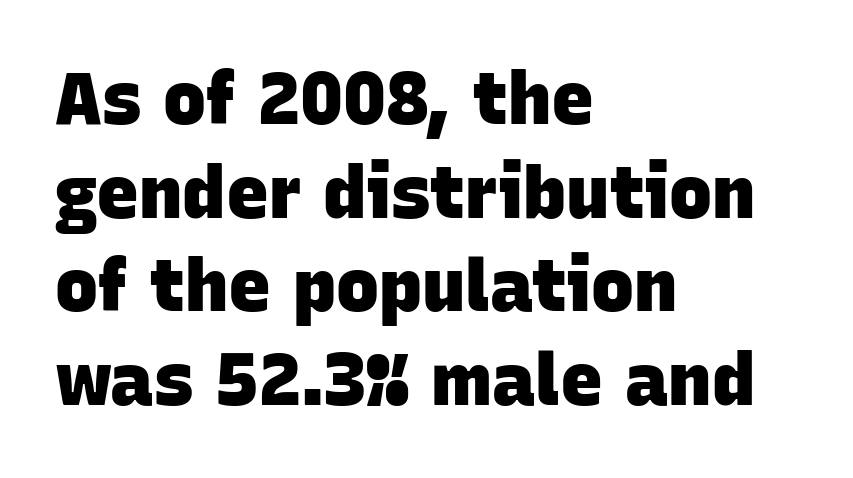
The image shows 72 px heavy sans-serif type; set left-aligned, normal line spacing (1.3x), normal letter spacing, not underlined; low stroke contrast and a large x-height.
